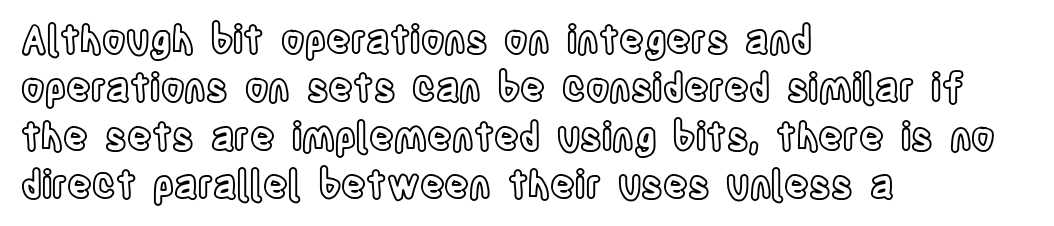
Q: Is the text italic (slanted)? A: No, it is upright.
Q: Is the text underlined? A: No.
Q: How is the paragraph aligned? A: Left-aligned.
Q: Is the spacing between letters normal or unusually wide? A: Normal.
Q: Is the spacing between lines tight, normal or loose? A: Normal.
Q: Width (condensed, normal, or wide)? A: Condensed.
Q: x-height? A: Large.
Q: Monospaced? A: No.
